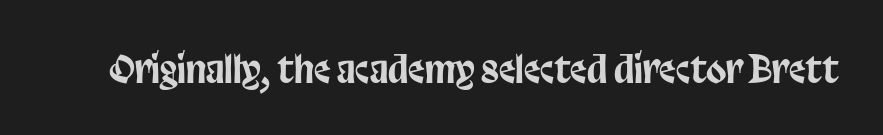
{"serif": "no", "italic": "no", "width": "condensed", "stroke_contrast": "low", "x_height": "large", "monospaced": "no", "underline": "no", "letter_spacing": "normal", "letter_spacing_em": 0.0, "glyph_px": 37}
